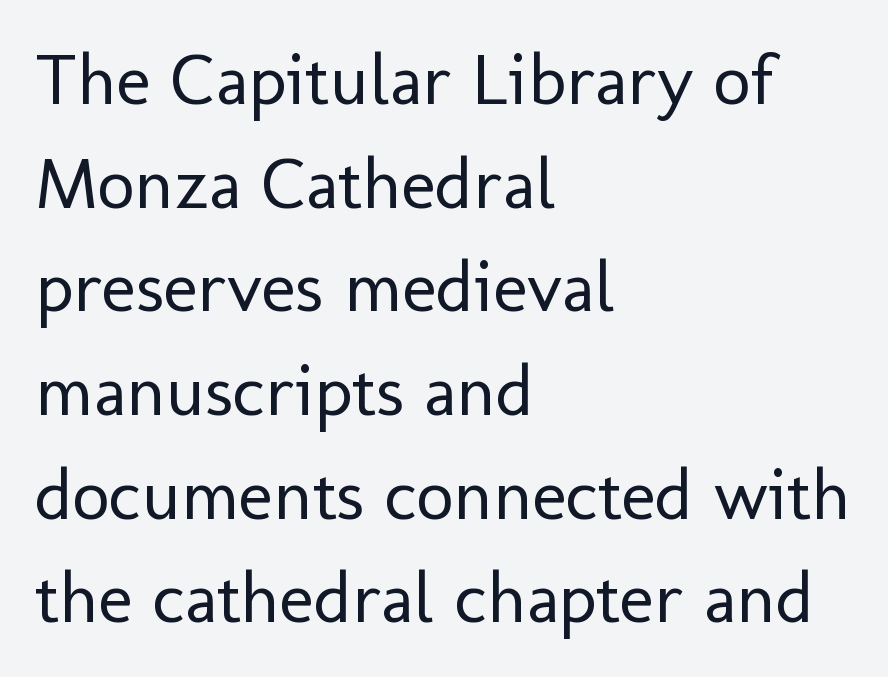
{"serif": "no", "italic": "no", "bold": "no", "weight": "regular", "width": "normal", "stroke_contrast": "low", "x_height": "medium", "monospaced": "no", "underline": "no", "align": "left", "line_spacing": "normal", "line_spacing_ratio": 1.42, "letter_spacing": "normal", "letter_spacing_em": 0.0, "glyph_px": 73}
